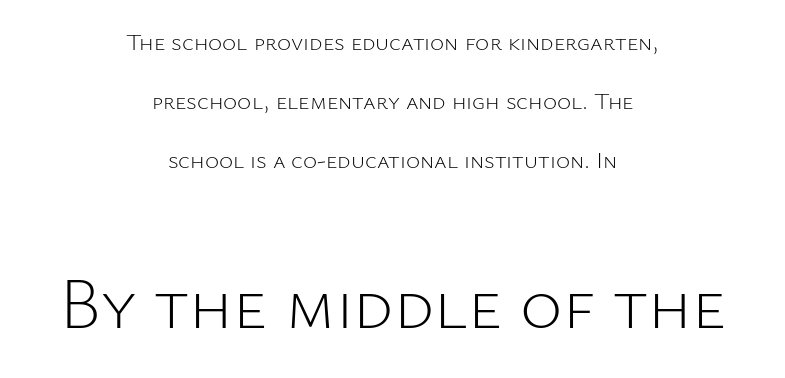
The image shows 72 px light sans-serif type, upright; set centered, loose line spacing (2.45x), normal letter spacing, not underlined; the second (bottom) block is 3.0x larger; low stroke contrast and a medium x-height.
